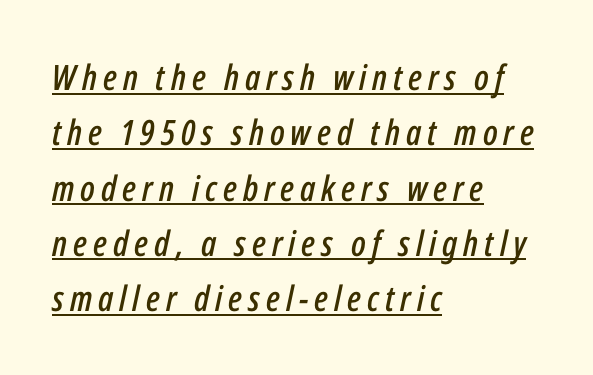
{"italic": "yes", "lean": "right", "slant_degrees": 12, "width": "condensed", "stroke_contrast": "low", "x_height": "medium", "monospaced": "no", "underline": "yes", "align": "left", "line_spacing": "normal", "line_spacing_ratio": 1.58, "glyph_px": 35}
